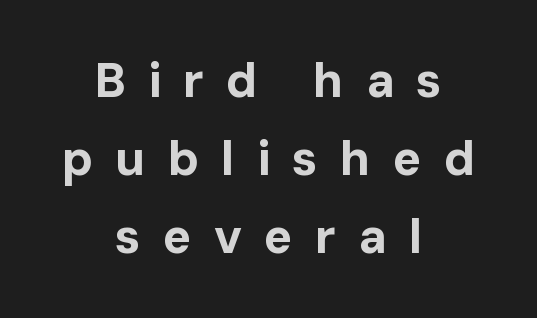
The image shows 48 px bold sans-serif type, upright; set centered, normal line spacing (1.63x), unusually wide letter spacing (+0.46 em), not underlined; low stroke contrast and a medium x-height.
